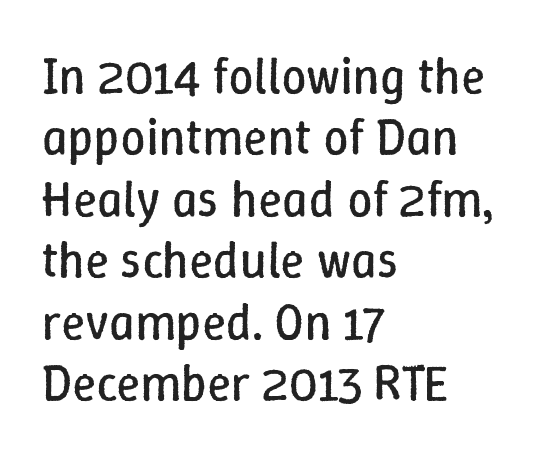
{"italic": "no", "bold": "no", "weight": "regular", "width": "normal", "stroke_contrast": "low", "x_height": "medium", "monospaced": "no", "underline": "no", "align": "left", "line_spacing_ratio": 1.23, "letter_spacing": "normal", "letter_spacing_em": 0.0, "glyph_px": 50}
